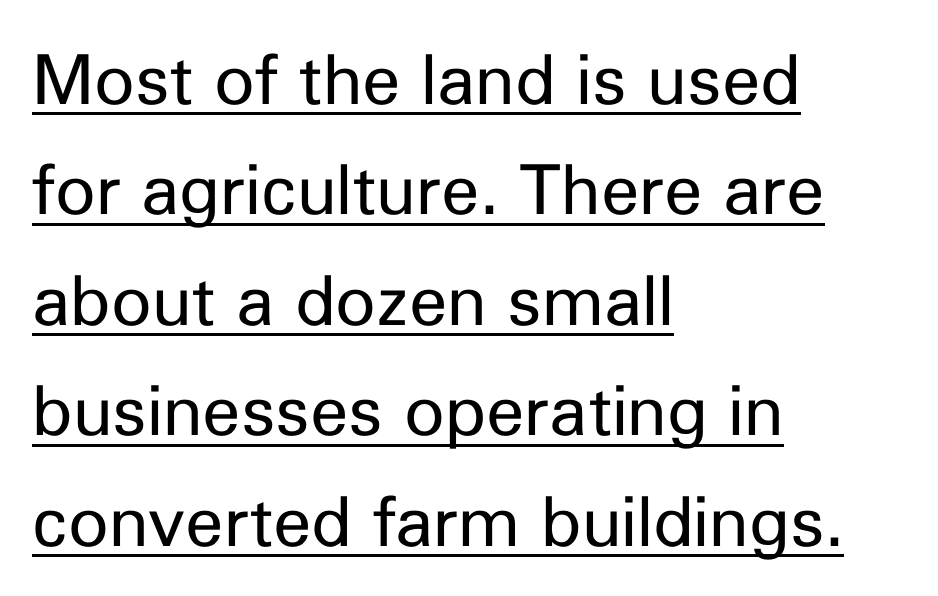
The image shows 69 px regular-weight sans-serif type, upright; set left-aligned, normal line spacing (1.6x), normal letter spacing, underlined; low stroke contrast and a medium x-height.
